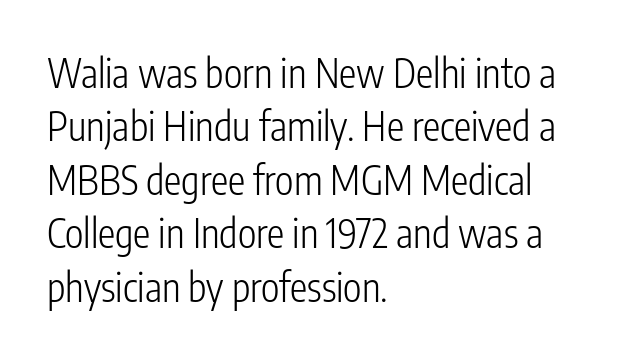
The image shows 39 px light, condensed sans-serif type, upright; set left-aligned, normal line spacing (1.37x), normal letter spacing, not underlined; low stroke contrast and a medium x-height.
